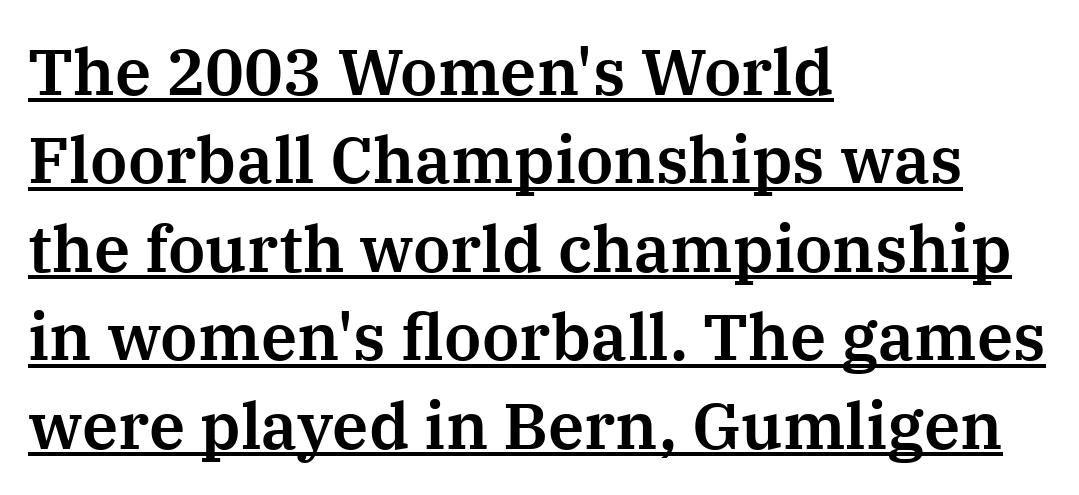
{"serif": "yes", "italic": "no", "width": "normal", "stroke_contrast": "medium", "x_height": "medium", "monospaced": "no", "underline": "yes", "align": "left", "line_spacing": "normal", "line_spacing_ratio": 1.36, "letter_spacing": "normal", "letter_spacing_em": 0.0, "glyph_px": 65}
